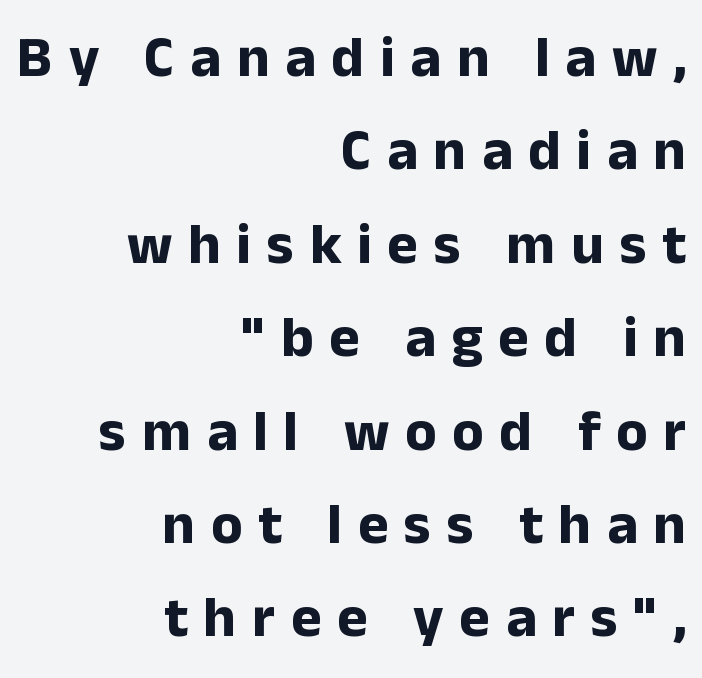
Q: Is the text bold? A: Yes.
Q: Is the text italic (slanted)? A: No, it is upright.
Q: Is the typeface a serif or a sans-serif typeface? A: Sans-serif.
Q: Is the text underlined? A: No.
Q: How is the paragraph aligned? A: Right-aligned.
Q: Is the spacing between letters normal or unusually wide? A: Unusually wide.
Q: Is the spacing between lines tight, normal or loose? A: Normal.
Q: Width (condensed, normal, or wide)? A: Normal.
Q: Stroke contrast? A: Low.
Q: x-height? A: Medium.
Q: Monospaced? A: No.
